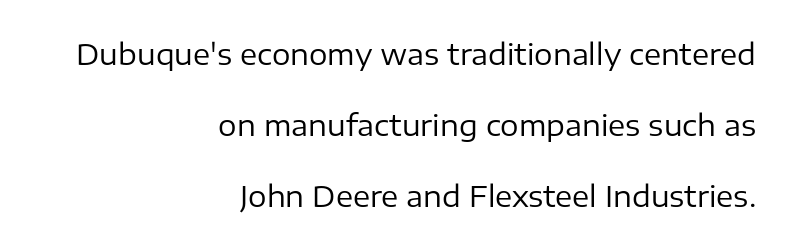
Q: Is the text bold? A: No.
Q: Is the text italic (slanted)? A: No, it is upright.
Q: Is the typeface a serif or a sans-serif typeface? A: Sans-serif.
Q: Is the text underlined? A: No.
Q: How is the paragraph aligned? A: Right-aligned.
Q: Is the spacing between letters normal or unusually wide? A: Normal.
Q: Is the spacing between lines tight, normal or loose? A: Loose.
Q: Width (condensed, normal, or wide)? A: Normal.
Q: Stroke contrast? A: Low.
Q: x-height? A: Medium.
Q: Monospaced? A: No.
